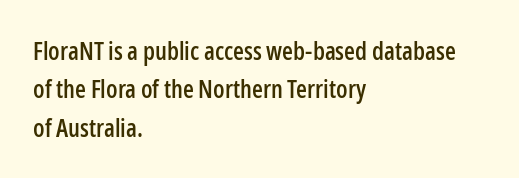
These lines stack with their left ends in a neat column. This is the regular roman posture of the typeface. Leading matches the norm, producing a regular column. No extra tracking has been applied to these lines. Type without underlining.
